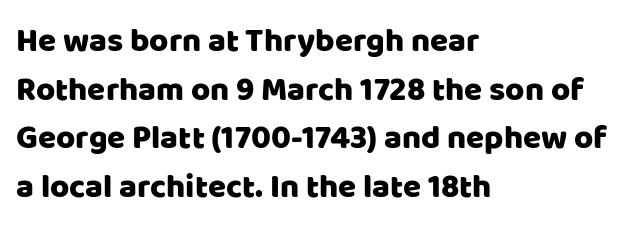
The image shows 33 px sans-serif type, upright; set left-aligned, normal line spacing (1.47x), normal letter spacing, not underlined; low stroke contrast and a large x-height.
